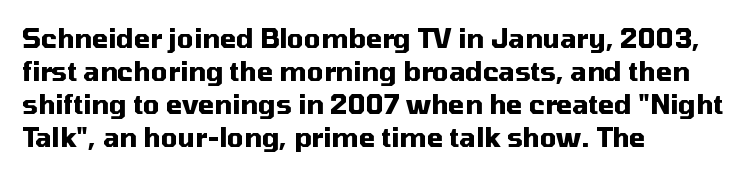
{"italic": "no", "bold": "yes", "underline": "no", "align": "left", "line_spacing": "normal", "line_spacing_ratio": 1.27, "letter_spacing": "normal", "letter_spacing_em": 0.0, "glyph_px": 26}
